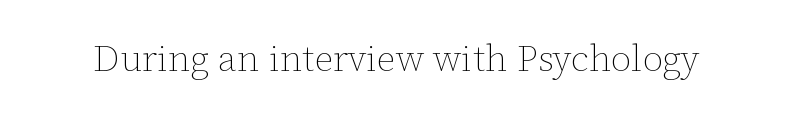
{"italic": "no", "bold": "no", "weight": "thin", "width": "normal", "stroke_contrast": "low", "x_height": "medium", "monospaced": "no", "underline": "no", "letter_spacing": "normal", "letter_spacing_em": 0.0, "glyph_px": 37}
